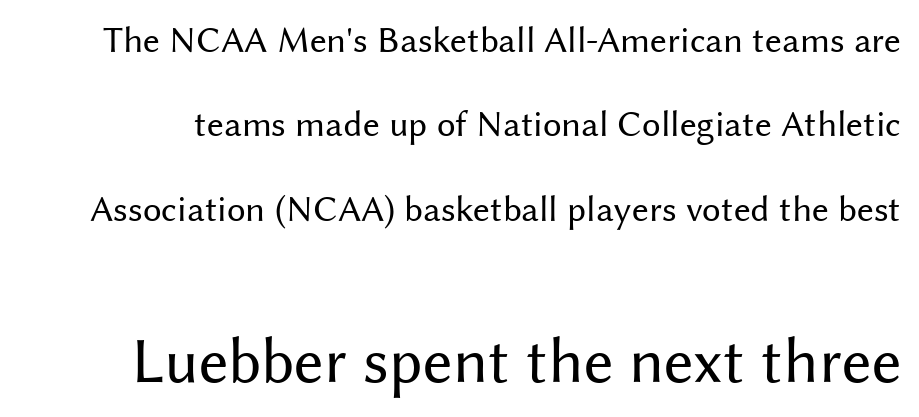
{"serif": "no", "italic": "no", "bold": "no", "weight": "regular", "width": "normal", "stroke_contrast": "medium", "x_height": "medium", "monospaced": "no", "underline": "no", "line_spacing": "loose", "line_spacing_ratio": 2.28, "letter_spacing": "normal", "letter_spacing_em": 0.0, "larger_block": "second", "size_ratio": 1.76, "glyph_px": 65}
